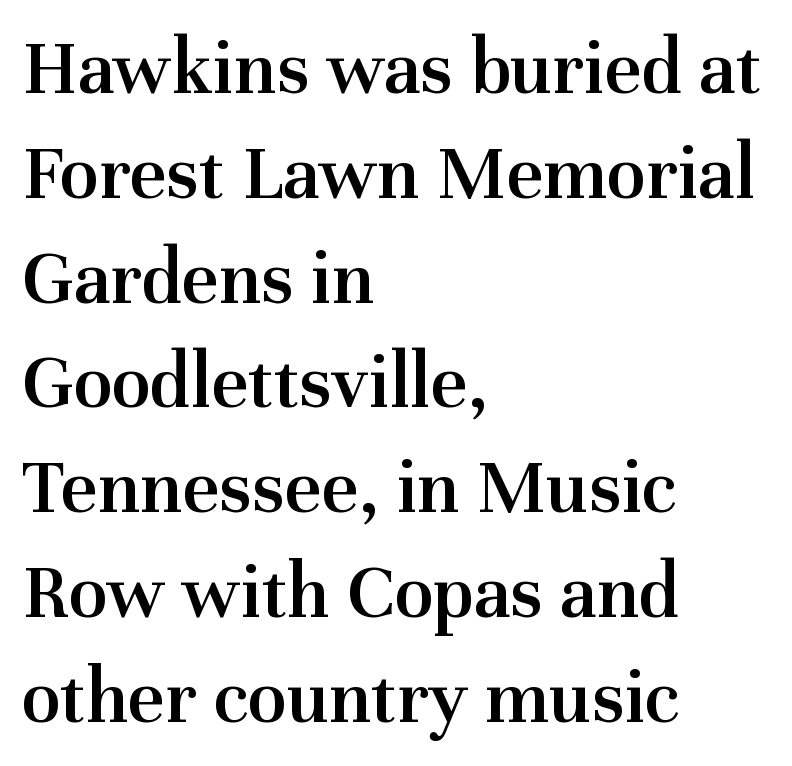
The image shows 80 px semibold serif type, upright; set left-aligned, normal line spacing (1.31x), normal letter spacing, not underlined; medium stroke contrast and a medium x-height.
